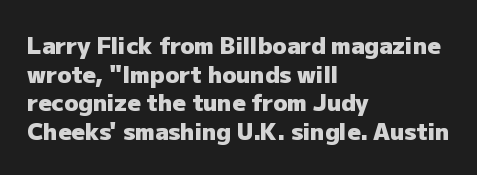
{"italic": "no", "bold": "yes", "underline": "no", "align": "left", "line_spacing": "normal", "line_spacing_ratio": 1.25, "letter_spacing": "normal", "letter_spacing_em": 0.0, "glyph_px": 23}
